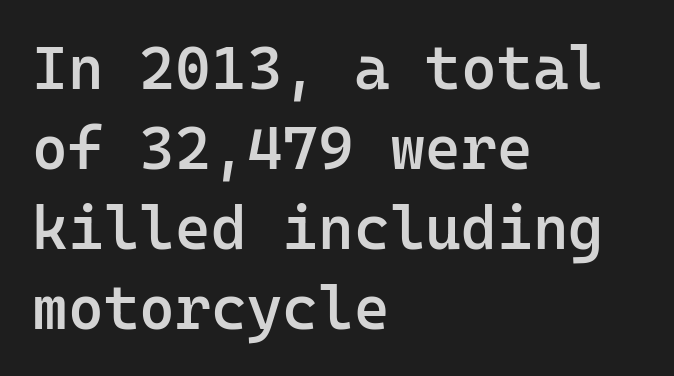
Q: Is the text bold? A: Semi-bold.
Q: Is the text italic (slanted)? A: No, it is upright.
Q: Is the typeface a serif or a sans-serif typeface? A: Sans-serif.
Q: Is the text underlined? A: No.
Q: How is the paragraph aligned? A: Left-aligned.
Q: Is the spacing between letters normal or unusually wide? A: Normal.
Q: Is the spacing between lines tight, normal or loose? A: Normal.
Q: Width (condensed, normal, or wide)? A: Normal.
Q: Stroke contrast? A: Low.
Q: x-height? A: Medium.
Q: Monospaced? A: Yes.
